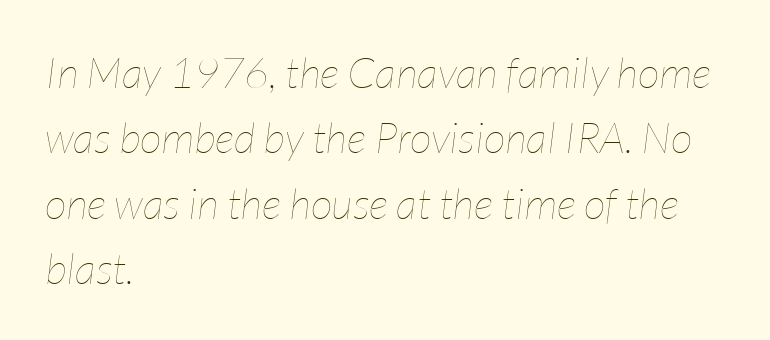
Q: Is the text bold? A: No.
Q: Is the text italic (slanted)? A: Yes, it leans right by about 7 degrees.
Q: Is the text underlined? A: No.
Q: How is the paragraph aligned? A: Left-aligned.
Q: Is the spacing between letters normal or unusually wide? A: Normal.
Q: Is the spacing between lines tight, normal or loose? A: Normal.
Q: Width (condensed, normal, or wide)? A: Condensed.
Q: Stroke contrast? A: Low.
Q: x-height? A: Medium.
Q: Monospaced? A: No.
